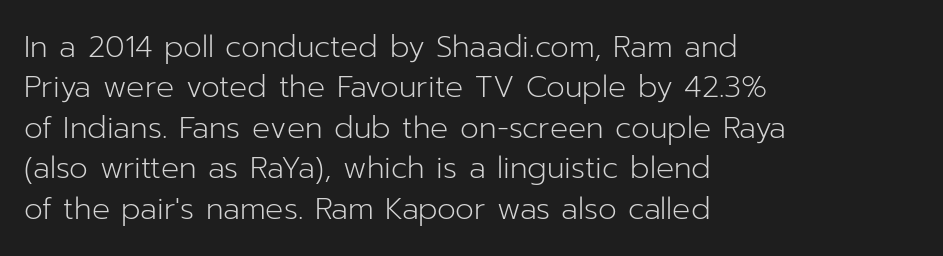
{"serif": "no", "italic": "no", "bold": "no", "weight": "light", "width": "normal", "stroke_contrast": "low", "x_height": "medium", "monospaced": "no", "underline": "no", "align": "left", "line_spacing": "normal", "line_spacing_ratio": 1.35, "letter_spacing": "normal", "letter_spacing_em": 0.0, "glyph_px": 30}
